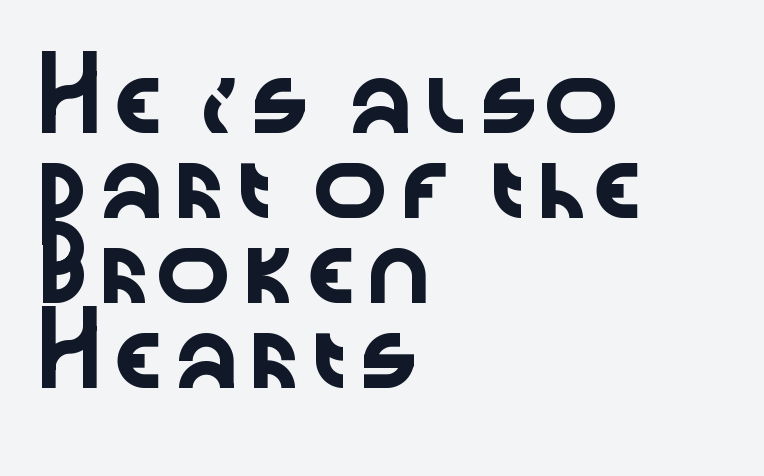
Q: Is the text italic (slanted)? A: No, it is upright.
Q: Is the typeface a serif or a sans-serif typeface? A: Sans-serif.
Q: Is the text underlined? A: No.
Q: How is the paragraph aligned? A: Left-aligned.
Q: Is the spacing between letters normal or unusually wide? A: Normal.
Q: Is the spacing between lines tight, normal or loose? A: Normal.
Q: Width (condensed, normal, or wide)? A: Wide.
Q: Stroke contrast? A: Low.
Q: x-height? A: Medium.
Q: Monospaced? A: No.
